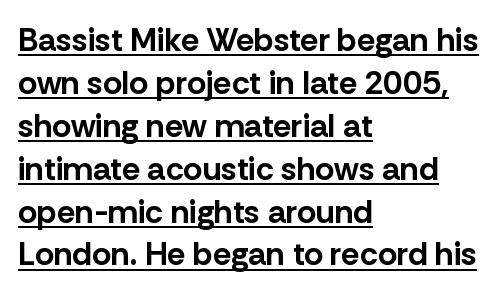
The image shows 33 px bold sans-serif type, upright; set left-aligned, normal line spacing (1.3x), normal letter spacing, underlined; low stroke contrast and a medium x-height.
